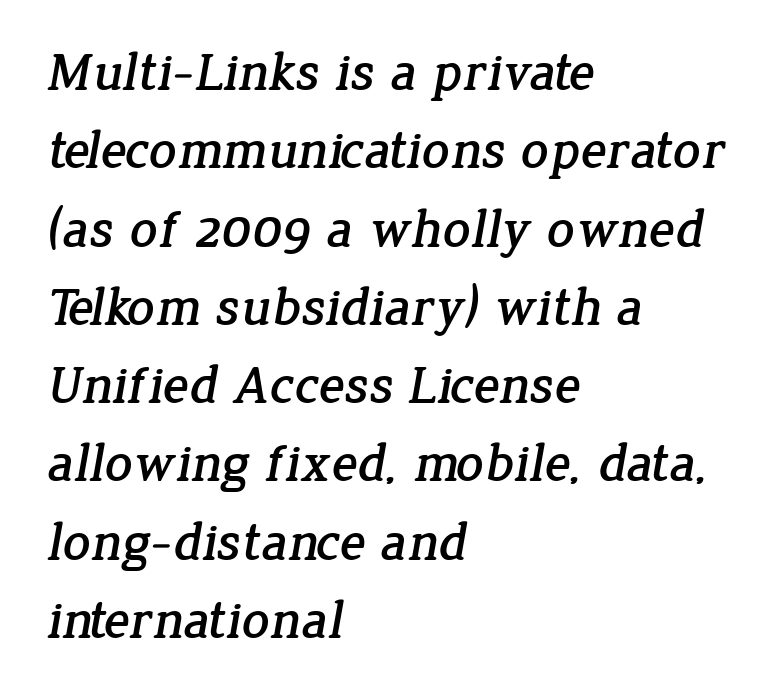
No word sits above an underline. The horizontal fit of the characters is conventional and even. Alignment: flush left. The passage shown stacks its lines at a standard gap. Stroke terminals: seriffed.
